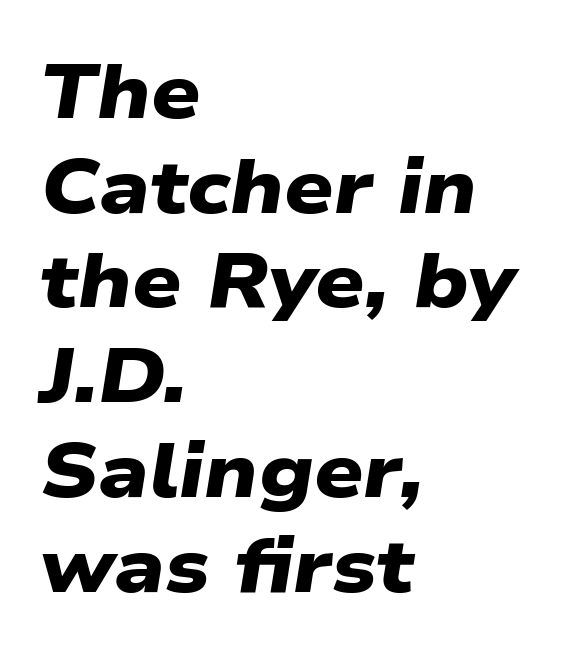
Q: Is the text bold? A: Yes.
Q: Is the typeface a serif or a sans-serif typeface? A: Sans-serif.
Q: Is the text underlined? A: No.
Q: How is the paragraph aligned? A: Left-aligned.
Q: Is the spacing between letters normal or unusually wide? A: Normal.
Q: Width (condensed, normal, or wide)? A: Wide.
Q: Stroke contrast? A: Low.
Q: x-height? A: Medium.
Q: Monospaced? A: No.
